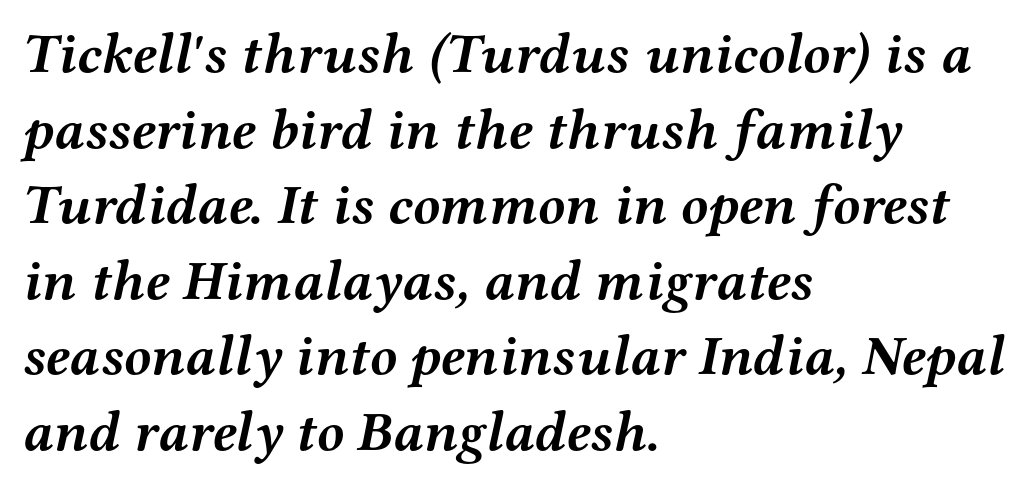
A typesetter would call this proportional, since set widths differ per character. Yep, that's italic — everything's leaning. Are there feet on the stems? There are — it's a serif. Its strokes are broad and dark, the hallmark of bold type.
